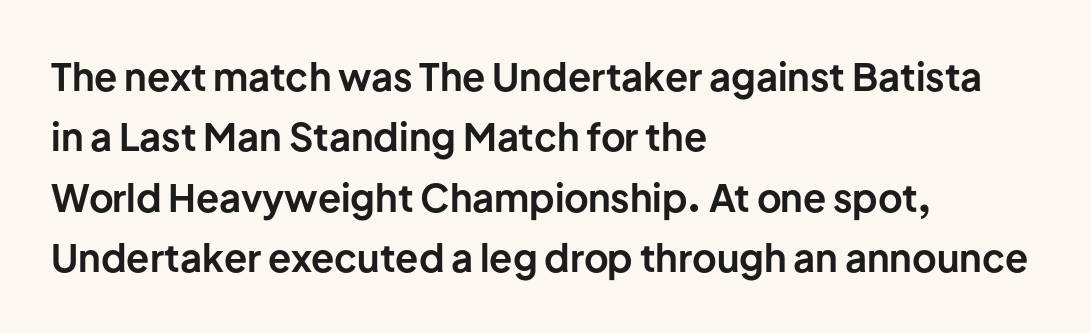
{"serif": "no", "italic": "no", "bold": "yes", "weight": "bold", "width": "normal", "stroke_contrast": "low", "x_height": "medium", "monospaced": "no", "underline": "no", "align": "left", "line_spacing": "normal", "line_spacing_ratio": 1.59, "letter_spacing": "normal", "letter_spacing_em": 0.0, "glyph_px": 38}
